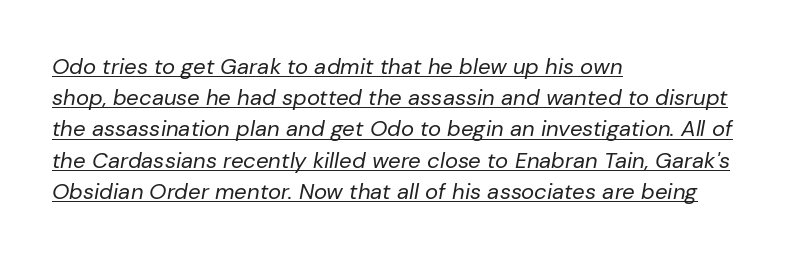
{"italic": "yes", "lean": "right", "slant_degrees": 10, "bold": "no", "underline": "yes", "align": "left", "line_spacing": "normal", "line_spacing_ratio": 1.42, "letter_spacing": "normal", "letter_spacing_em": 0.0, "glyph_px": 22}
